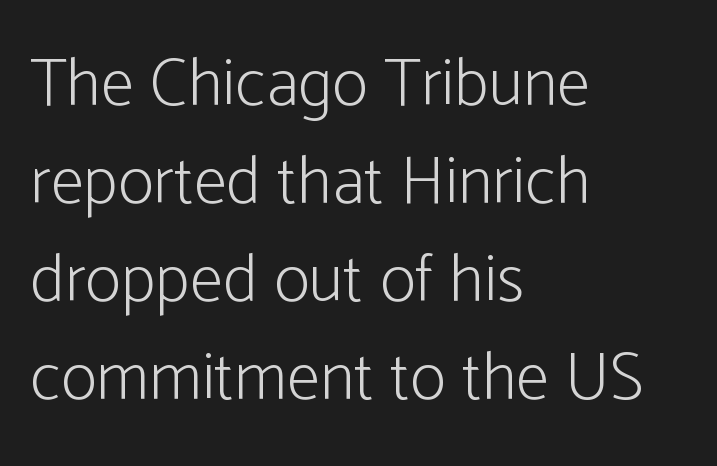
{"serif": "no", "italic": "no", "bold": "no", "weight": "light", "width": "condensed", "stroke_contrast": "low", "x_height": "medium", "monospaced": "no", "underline": "no", "align": "left", "line_spacing": "normal", "line_spacing_ratio": 1.44, "letter_spacing": "normal", "letter_spacing_em": 0.0, "glyph_px": 68}
